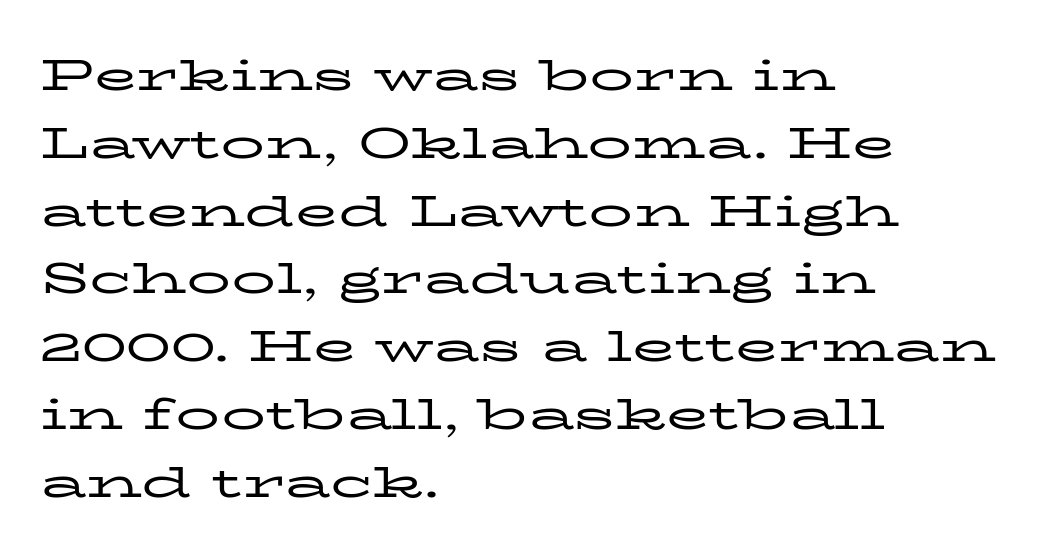
The image shows 44 px regular-weight, wide serif type, upright; set left-aligned, normal line spacing (1.54x), normal letter spacing, not underlined; low stroke contrast and a medium x-height.
